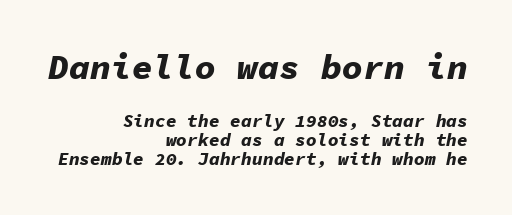
{"italic": "yes", "lean": "right", "slant_degrees": 11, "bold": "yes", "weight": "bold", "width": "normal", "stroke_contrast": "low", "x_height": "medium", "monospaced": "yes", "underline": "no", "align": "right", "line_spacing": "tight", "line_spacing_ratio": 1.06, "letter_spacing": "normal", "letter_spacing_em": 0.0, "larger_block": "first", "size_ratio": 1.94, "glyph_px": 35}
